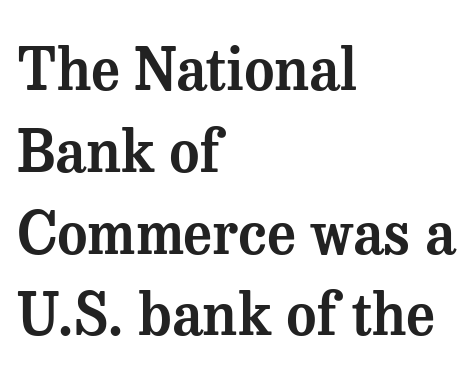
The image shows 58 px serif type, upright; set left-aligned, normal line spacing (1.41x), normal letter spacing, not underlined; medium stroke contrast and a medium x-height.
